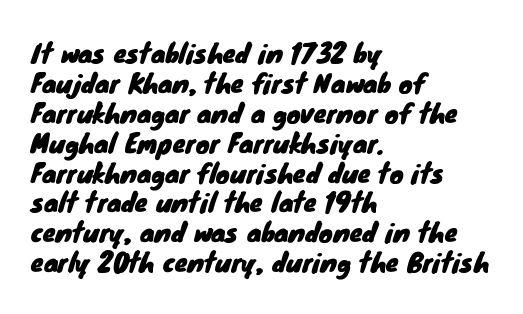
{"underline": "no", "align": "left", "line_spacing": "tight", "line_spacing_ratio": 1.15, "letter_spacing": "normal", "letter_spacing_em": 0.0, "glyph_px": 26}
